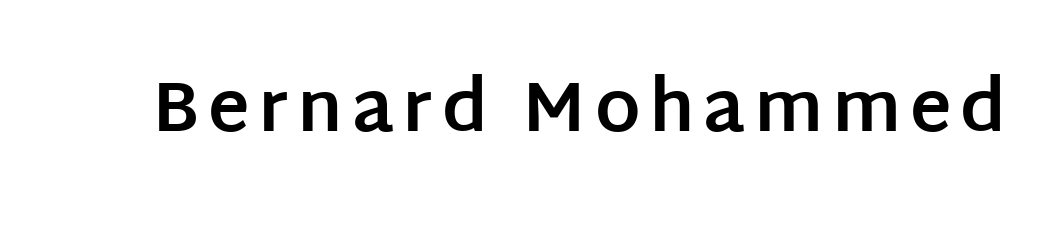
Q: Is the text bold? A: Yes.
Q: Is the text italic (slanted)? A: No, it is upright.
Q: Is the typeface a serif or a sans-serif typeface? A: Sans-serif.
Q: Is the text underlined? A: No.
Q: Width (condensed, normal, or wide)? A: Normal.
Q: Stroke contrast? A: Low.
Q: x-height? A: Large.
Q: Monospaced? A: No.
